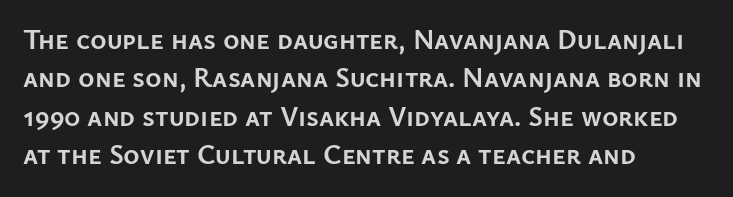
{"serif": "no", "italic": "no", "bold": "yes", "weight": "semibold", "width": "normal", "stroke_contrast": "low", "x_height": "medium", "monospaced": "no", "underline": "no", "align": "left", "line_spacing": "normal", "line_spacing_ratio": 1.37, "letter_spacing": "normal", "letter_spacing_em": 0.0, "glyph_px": 28}
